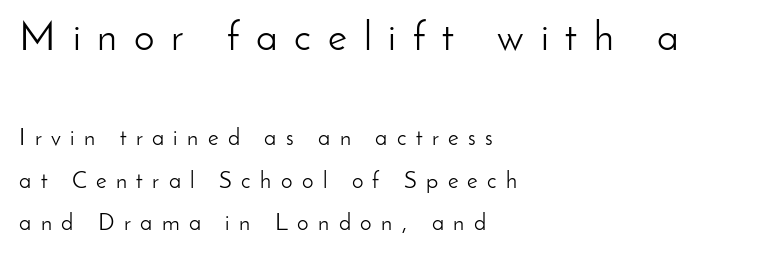
The image shows 41 px light sans-serif type, upright; set left-aligned, line spacing 1.84x, unusually wide letter spacing (+0.41 em), not underlined; the first (top) block is 1.78x larger; low stroke contrast and a small x-height.
